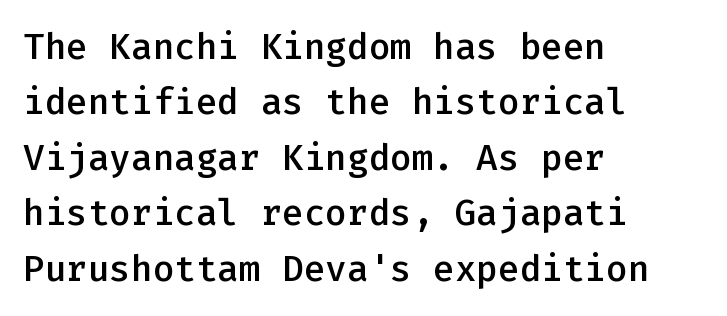
{"serif": "no", "italic": "no", "bold": "semi", "weight": "semibold", "width": "normal", "stroke_contrast": "low", "x_height": "medium", "monospaced": "yes", "underline": "no", "align": "left", "line_spacing": "normal", "line_spacing_ratio": 1.54, "letter_spacing": "normal", "letter_spacing_em": 0.0, "glyph_px": 36}
